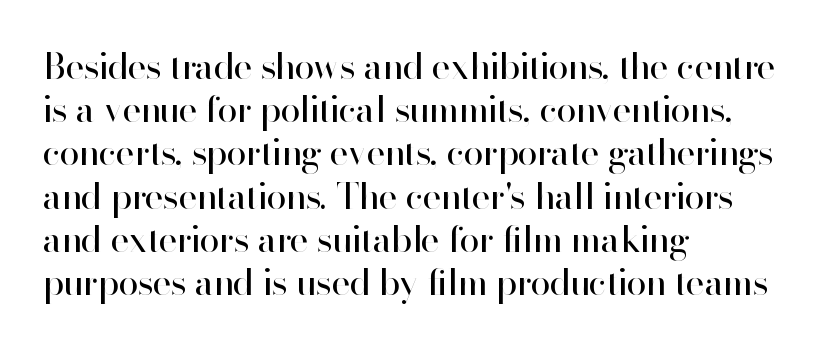
The glyphs are unaccompanied by any horizontal stroke below them. Words appear dense and cohesive because spacing is normal. Layout note: lines flush left. Heaviness? Minimal to ordinary, like unemphasized prose. Do the characters align in a grid? No, the font is proportional. Tall strokes in this sample are plumb rather than angled.
